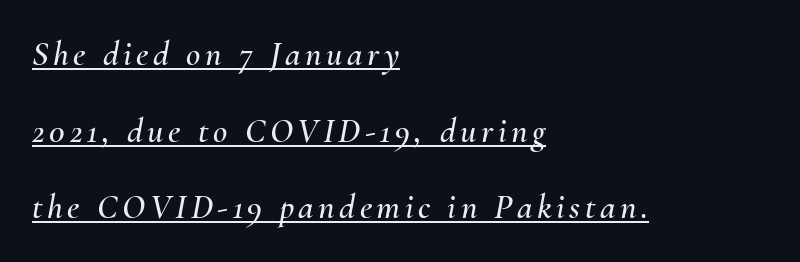
The image shows 35 px text type, italic (leaning right); set left-aligned, loose line spacing (2.19x), underlined; medium stroke contrast and a small x-height.
